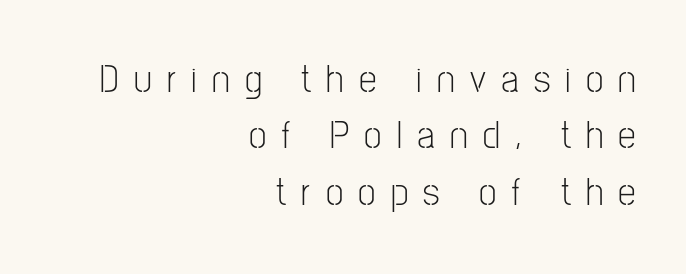
Q: Is the text bold? A: No.
Q: Is the text italic (slanted)? A: No, it is upright.
Q: Is the typeface a serif or a sans-serif typeface? A: Sans-serif.
Q: Is the text underlined? A: No.
Q: How is the paragraph aligned? A: Right-aligned.
Q: Is the spacing between letters normal or unusually wide? A: Unusually wide.
Q: Is the spacing between lines tight, normal or loose? A: Normal.
Q: Width (condensed, normal, or wide)? A: Condensed.
Q: Stroke contrast? A: Low.
Q: x-height? A: Medium.
Q: Monospaced? A: No.
